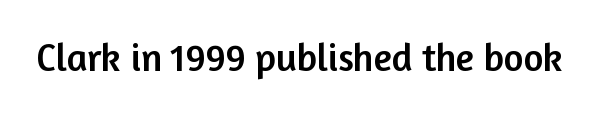
The image shows 38 px sans-serif type, upright; set normal letter spacing, not underlined; low stroke contrast and a medium x-height.
